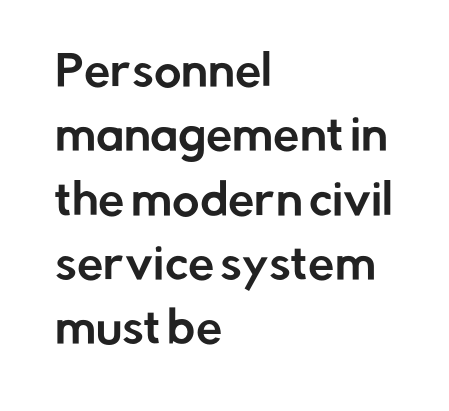
The image shows 42 px sans-serif type, upright; set left-aligned, normal line spacing (1.53x), normal letter spacing, not underlined; low stroke contrast and a medium x-height.
